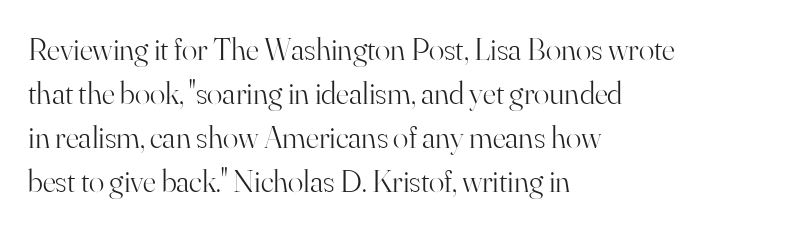
{"serif": "yes", "italic": "no", "bold": "no", "weight": "light", "width": "normal", "stroke_contrast": "high", "x_height": "small", "monospaced": "no", "underline": "no", "align": "left", "line_spacing": "normal", "line_spacing_ratio": 1.38, "letter_spacing": "normal", "letter_spacing_em": 0.0, "glyph_px": 32}
